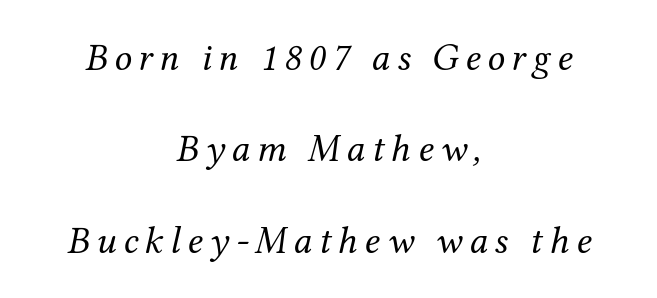
Q: Is the text bold? A: No.
Q: Is the text italic (slanted)? A: Yes, it leans right by about 12 degrees.
Q: Is the typeface a serif or a sans-serif typeface? A: Serif.
Q: Is the text underlined? A: No.
Q: How is the paragraph aligned? A: Centered.
Q: Is the spacing between lines tight, normal or loose? A: Loose.
Q: Width (condensed, normal, or wide)? A: Normal.
Q: Stroke contrast? A: Medium.
Q: x-height? A: Medium.
Q: Monospaced? A: No.
